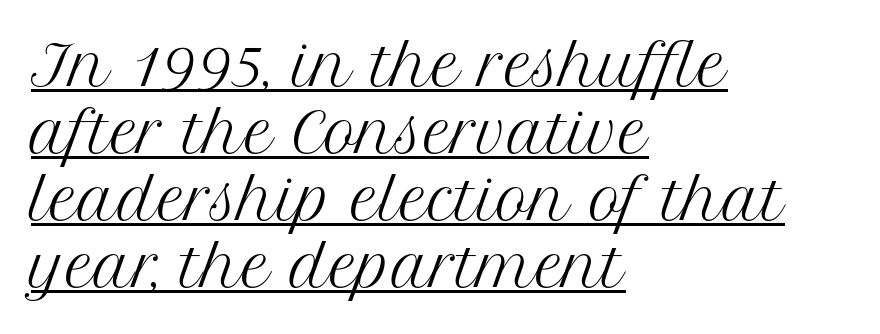
Q: Is the text bold? A: No.
Q: Is the text italic (slanted)? A: Yes.
Q: Is the typeface a serif or a sans-serif typeface? A: Serif.
Q: Is the text underlined? A: Yes.
Q: How is the paragraph aligned? A: Left-aligned.
Q: Is the spacing between letters normal or unusually wide? A: Normal.
Q: Width (condensed, normal, or wide)? A: Normal.
Q: Stroke contrast? A: Medium.
Q: x-height? A: Medium.
Q: Monospaced? A: No.
